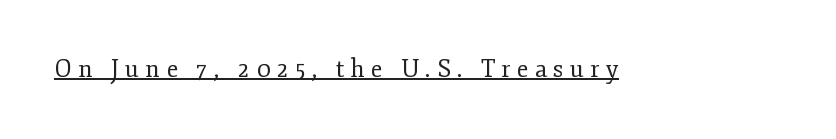
{"italic": "no", "bold": "no", "underline": "yes", "letter_spacing": "wide", "letter_spacing_em": 0.26, "glyph_px": 24}
